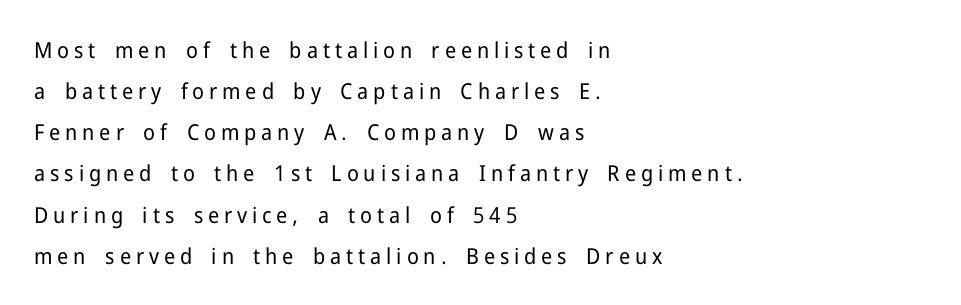
The image shows 22 px text type, upright; set left-aligned, line spacing 1.87x, unusually wide letter spacing (+0.22 em), not underlined.
